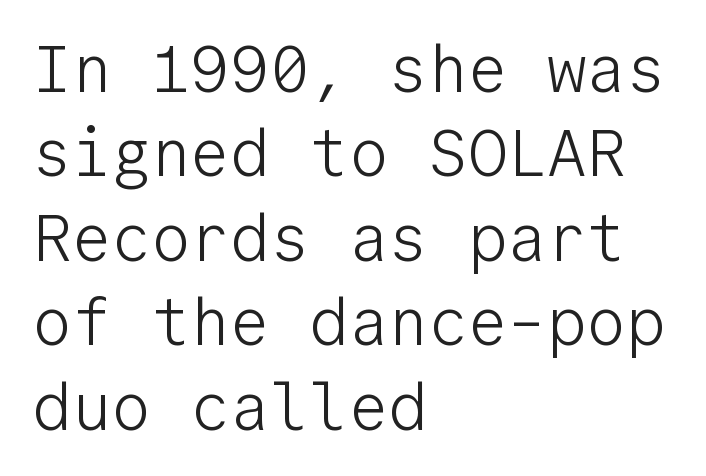
The image shows 66 px light sans-serif type, upright, monospaced; set left-aligned, normal line spacing (1.28x), normal letter spacing, not underlined; low stroke contrast and a medium x-height.
